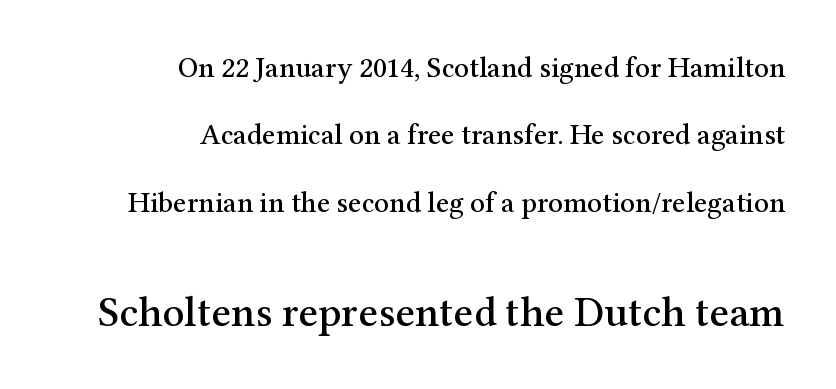
{"serif": "yes", "italic": "no", "width": "normal", "stroke_contrast": "medium", "x_height": "medium", "monospaced": "no", "underline": "no", "align": "right", "line_spacing": "loose", "line_spacing_ratio": 2.32, "letter_spacing": "normal", "letter_spacing_em": 0.0, "larger_block": "second", "size_ratio": 1.48, "glyph_px": 43}
